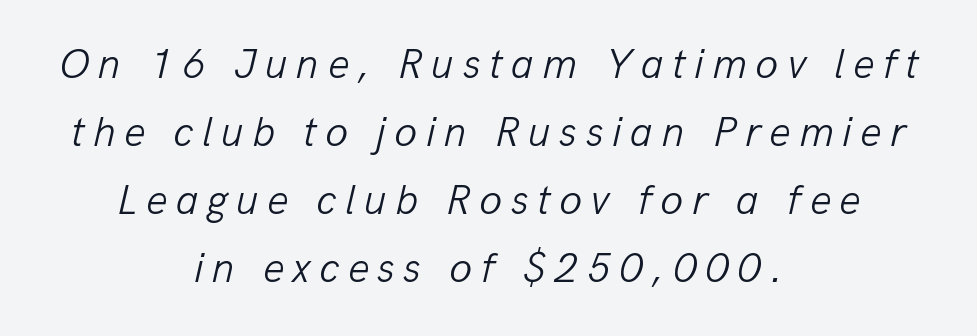
Q: Is the text bold? A: No.
Q: Is the text italic (slanted)? A: Yes, it leans right by about 13 degrees.
Q: Is the text underlined? A: No.
Q: How is the paragraph aligned? A: Centered.
Q: Is the spacing between letters normal or unusually wide? A: Unusually wide.
Q: Is the spacing between lines tight, normal or loose? A: Normal.
Q: Width (condensed, normal, or wide)? A: Normal.
Q: Stroke contrast? A: Low.
Q: x-height? A: Medium.
Q: Monospaced? A: No.
